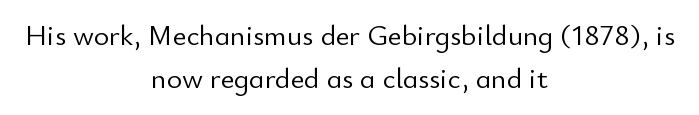
{"serif": "no", "italic": "no", "bold": "no", "weight": "light", "width": "normal", "stroke_contrast": "low", "x_height": "small", "monospaced": "no", "underline": "no", "align": "center", "line_spacing": "normal", "line_spacing_ratio": 1.47, "letter_spacing": "normal", "letter_spacing_em": 0.0, "glyph_px": 29}
